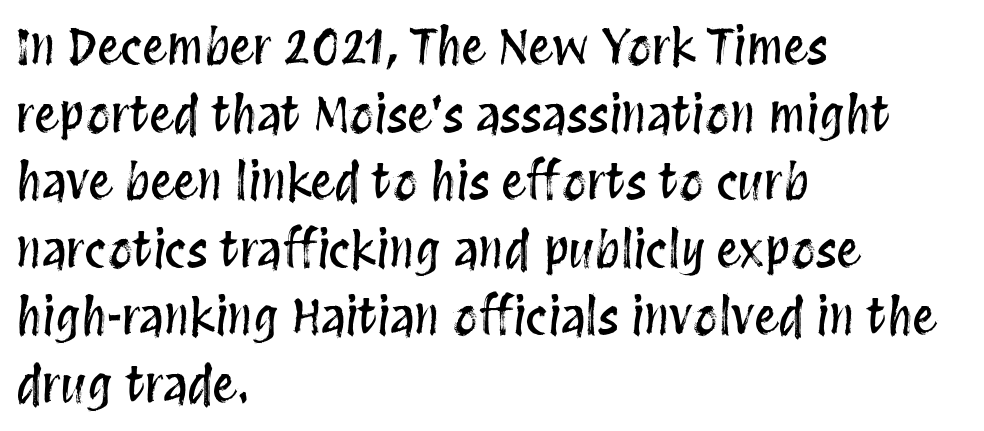
The image shows 49 px condensed type, upright; set left-aligned, normal line spacing (1.38x), normal letter spacing, not underlined; medium stroke contrast and a large x-height.
